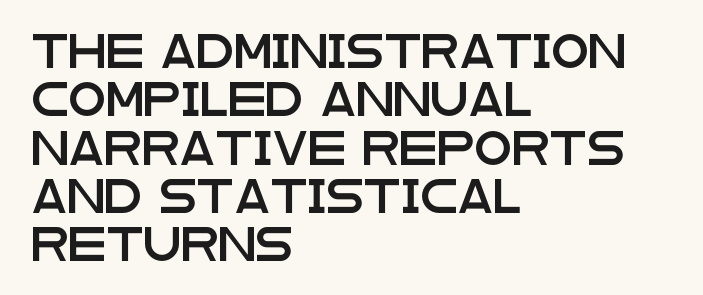
Q: Is the text italic (slanted)? A: No, it is upright.
Q: Is the typeface a serif or a sans-serif typeface? A: Sans-serif.
Q: Is the text underlined? A: No.
Q: How is the paragraph aligned? A: Left-aligned.
Q: Is the spacing between letters normal or unusually wide? A: Normal.
Q: Is the spacing between lines tight, normal or loose? A: Normal.
Q: Width (condensed, normal, or wide)? A: Wide.
Q: Stroke contrast? A: Low.
Q: x-height? A: Large.
Q: Monospaced? A: No.
